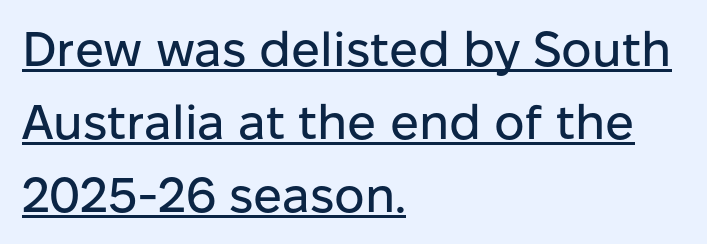
Font category for this specimen: sans-serif. A roman cut, with each character standing at attention. The vertical gap from one line to the next is medium. You could call the tracking neutral — neither tight nor loose.
